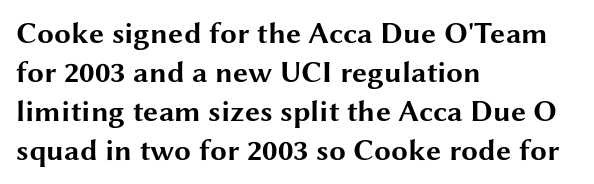
{"serif": "no", "italic": "no", "bold": "yes", "weight": "bold", "width": "wide", "stroke_contrast": "medium", "x_height": "medium", "monospaced": "no", "underline": "no", "align": "left", "line_spacing": "normal", "line_spacing_ratio": 1.3, "letter_spacing": "normal", "letter_spacing_em": 0.0, "glyph_px": 30}
